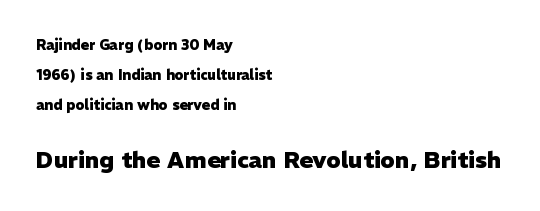
The image shows 23 px bold type, upright; set left-aligned, loose line spacing (2.15x), normal letter spacing, not underlined; the second (bottom) block is 1.64x larger.
